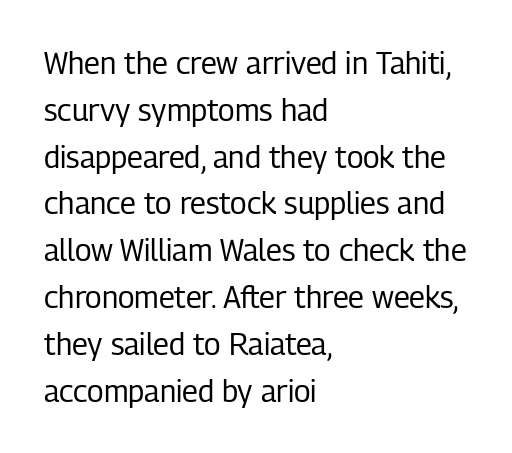
{"serif": "no", "italic": "no", "bold": "no", "weight": "regular", "width": "condensed", "stroke_contrast": "low", "x_height": "medium", "monospaced": "no", "underline": "no", "align": "left", "line_spacing": "normal", "line_spacing_ratio": 1.56, "letter_spacing": "normal", "letter_spacing_em": 0.0, "glyph_px": 30}
